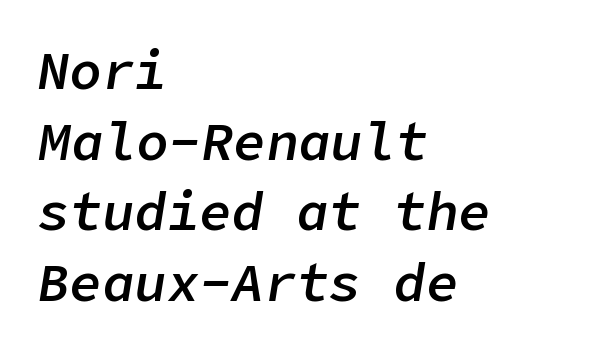
Q: Is the text bold? A: Semi-bold.
Q: Is the text italic (slanted)? A: Yes, it leans right by about 9 degrees.
Q: Is the text underlined? A: No.
Q: How is the paragraph aligned? A: Left-aligned.
Q: Is the spacing between letters normal or unusually wide? A: Normal.
Q: Is the spacing between lines tight, normal or loose? A: Normal.
Q: Width (condensed, normal, or wide)? A: Normal.
Q: Stroke contrast? A: Low.
Q: x-height? A: Medium.
